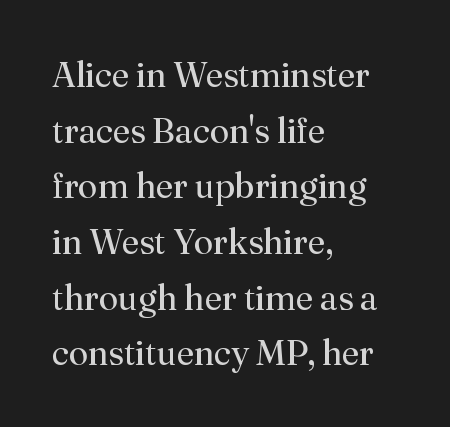
The image shows 35 px regular-weight serif type, upright; set left-aligned, normal line spacing (1.59x), normal letter spacing, not underlined; medium stroke contrast and a small x-height.
